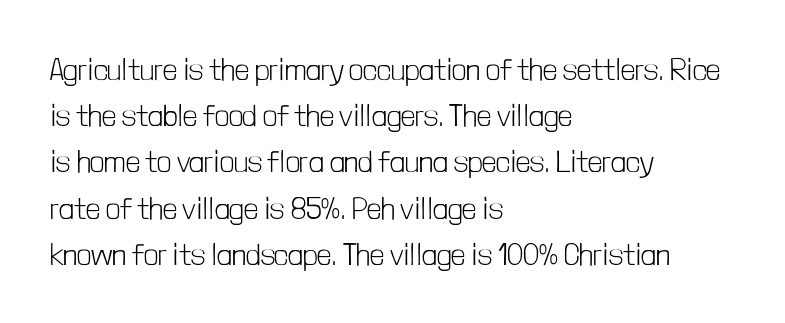
Q: Is the text bold? A: No.
Q: Is the text italic (slanted)? A: No, it is upright.
Q: Is the typeface a serif or a sans-serif typeface? A: Sans-serif.
Q: Is the text underlined? A: No.
Q: How is the paragraph aligned? A: Left-aligned.
Q: Is the spacing between letters normal or unusually wide? A: Normal.
Q: Is the spacing between lines tight, normal or loose? A: Normal.
Q: Width (condensed, normal, or wide)? A: Condensed.
Q: Stroke contrast? A: Low.
Q: x-height? A: Medium.
Q: Monospaced? A: No.
